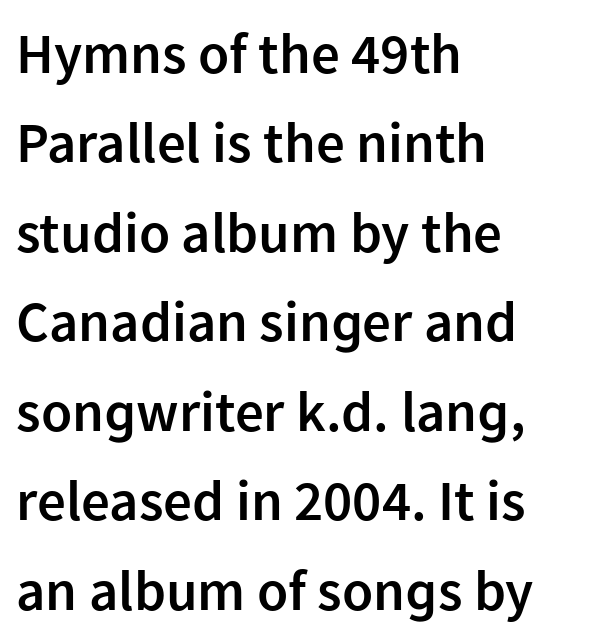
Q: Is the text bold? A: Semi-bold.
Q: Is the text italic (slanted)? A: No, it is upright.
Q: Is the typeface a serif or a sans-serif typeface? A: Sans-serif.
Q: Is the text underlined? A: No.
Q: How is the paragraph aligned? A: Left-aligned.
Q: Is the spacing between letters normal or unusually wide? A: Normal.
Q: Is the spacing between lines tight, normal or loose? A: Normal.
Q: Width (condensed, normal, or wide)? A: Normal.
Q: Stroke contrast? A: Low.
Q: x-height? A: Medium.
Q: Monospaced? A: No.
